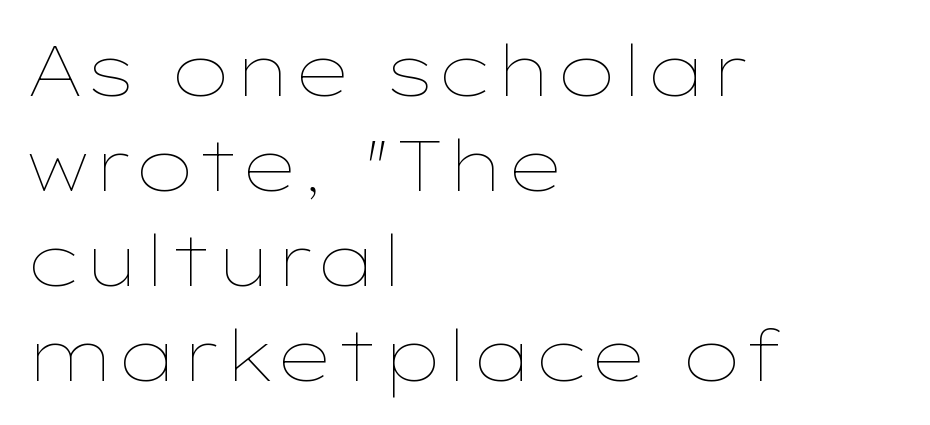
{"italic": "no", "bold": "no", "weight": "thin", "width": "wide", "stroke_contrast": "low", "x_height": "medium", "monospaced": "no", "underline": "no", "align": "left", "line_spacing": "normal", "line_spacing_ratio": 1.34, "letter_spacing": "normal", "letter_spacing_em": 0.0, "glyph_px": 71}
